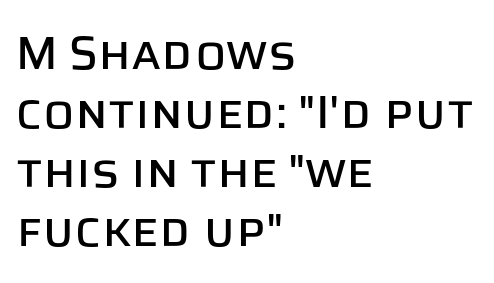
The image shows 46 px sans-serif type, upright; set left-aligned, normal line spacing (1.28x), normal letter spacing, not underlined; low stroke contrast and a large x-height.
